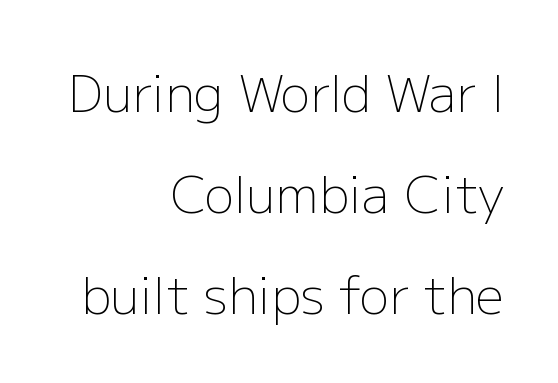
The image shows 50 px light sans-serif type, upright; set right-aligned, loose line spacing (2.02x), normal letter spacing, not underlined; low stroke contrast and a medium x-height.
